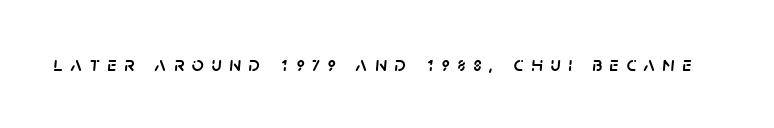
Type without underlining. The whole block is typeset with a tilt. Tracking here is generous; glyphs stand well apart from one another.
